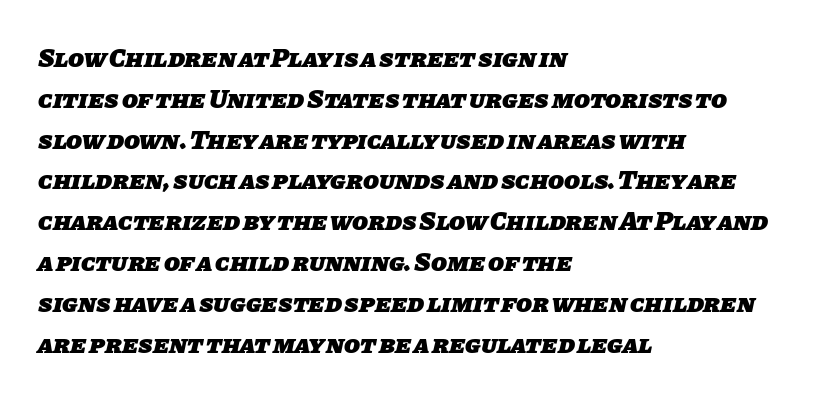
Plain, unruled lines of type. The passage shown has conventional tracking throughout. The paragraph has a hard left edge and a soft right edge. These lines sit exactly where default settings would place them. These lines carry a lot of weight — the face is fully bold.
